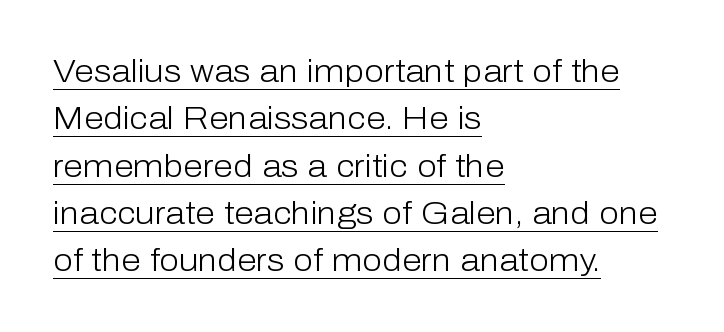
{"serif": "no", "italic": "no", "bold": "no", "weight": "light", "width": "normal", "stroke_contrast": "low", "x_height": "medium", "monospaced": "no", "underline": "yes", "align": "left", "line_spacing": "normal", "line_spacing_ratio": 1.48, "letter_spacing": "normal", "letter_spacing_em": 0.0, "glyph_px": 32}
